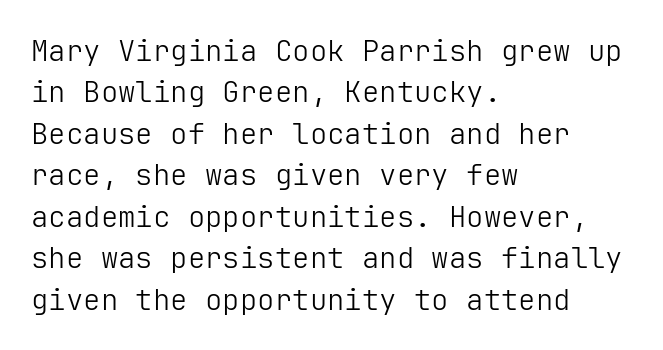
{"serif": "no", "italic": "no", "bold": "no", "weight": "light", "width": "normal", "stroke_contrast": "low", "x_height": "medium", "underline": "no", "align": "left", "line_spacing": "normal", "line_spacing_ratio": 1.43, "letter_spacing": "normal", "letter_spacing_em": 0.0, "glyph_px": 29}
